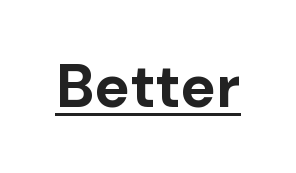
{"serif": "no", "italic": "no", "bold": "yes", "weight": "bold", "width": "normal", "stroke_contrast": "low", "x_height": "medium", "monospaced": "no", "underline": "yes", "letter_spacing": "normal", "letter_spacing_em": 0.0, "glyph_px": 60}
